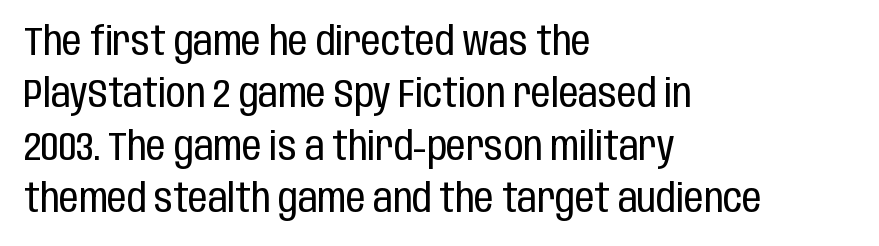
The tracking reads as untouched default to a designer's eye. Font category for this specimen: sans-serif. The strokes are not fattened; the text isn't bold. The lines are quadded left.
